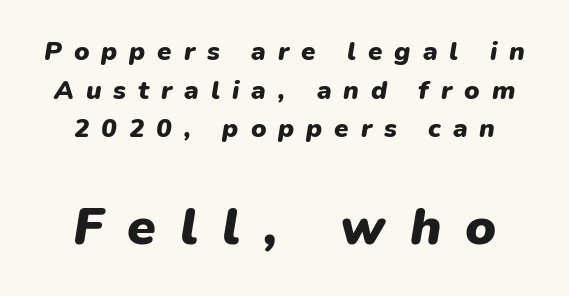
Q: Is the text bold? A: Yes.
Q: Is the text italic (slanted)? A: Yes, it leans right by about 9 degrees.
Q: Is the text underlined? A: No.
Q: How is the paragraph aligned? A: Centered.
Q: Is the spacing between letters normal or unusually wide? A: Unusually wide.
Q: Is the spacing between lines tight, normal or loose? A: Normal.
Q: Which block of text is set in a larger size, the first (top) or the second (bottom)? A: The second (bottom) one.
Q: Width (condensed, normal, or wide)? A: Normal.
Q: Stroke contrast? A: Low.
Q: x-height? A: Medium.
Q: Monospaced? A: No.
